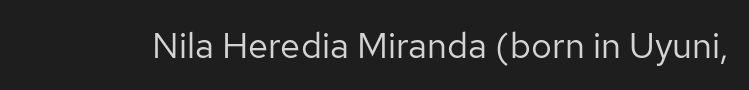
Q: Is the text bold? A: No.
Q: Is the text italic (slanted)? A: No, it is upright.
Q: Is the typeface a serif or a sans-serif typeface? A: Sans-serif.
Q: Is the text underlined? A: No.
Q: Is the spacing between letters normal or unusually wide? A: Normal.
Q: Width (condensed, normal, or wide)? A: Normal.
Q: Stroke contrast? A: Low.
Q: x-height? A: Medium.
Q: Monospaced? A: No.
